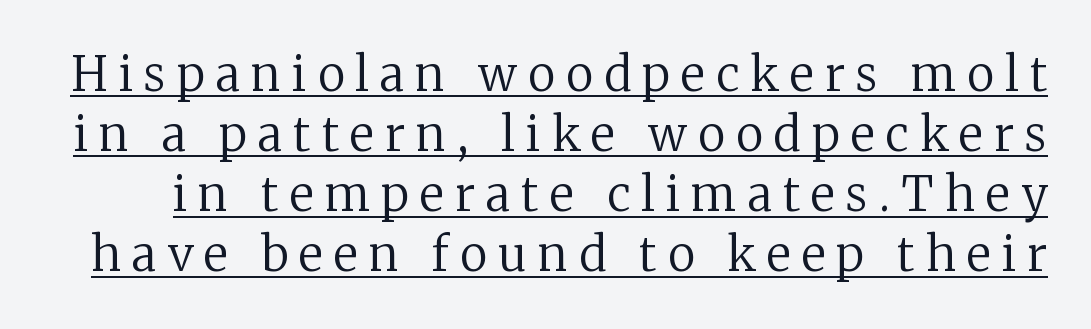
The image shows 47 px regular-weight serif type, upright; set normal line spacing (1.28x), unusually wide letter spacing (+0.24 em), underlined; low stroke contrast and a medium x-height.
